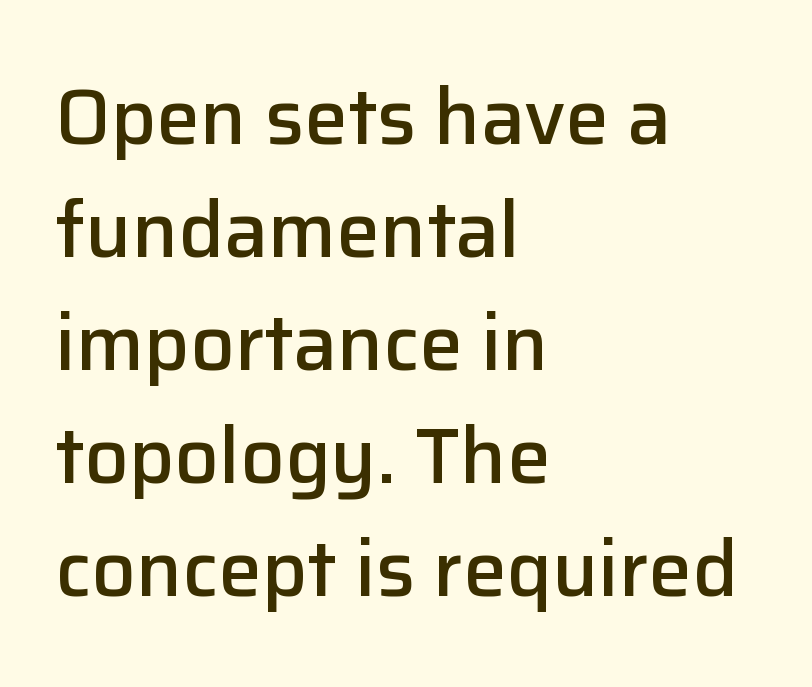
The image shows 78 px semibold sans-serif type, upright; set left-aligned, normal line spacing (1.45x), normal letter spacing, not underlined; low stroke contrast and a medium x-height.
